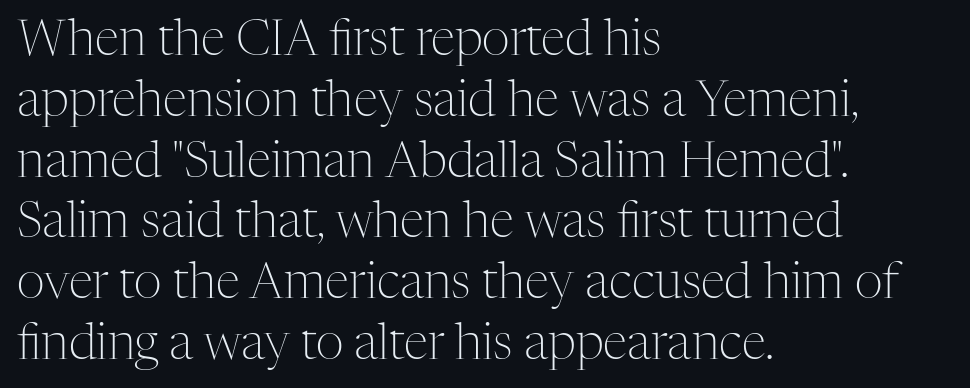
How are the letters spaced? Ordinarily, with no added tracking. Italic: no, the glyphs are upright roman. Weight: in the light-to-regular range. Is this a fixed-width face? No — the glyphs have proportional, varying widths. Type without underlining. Short and long lines alike share a common starting point at left.
